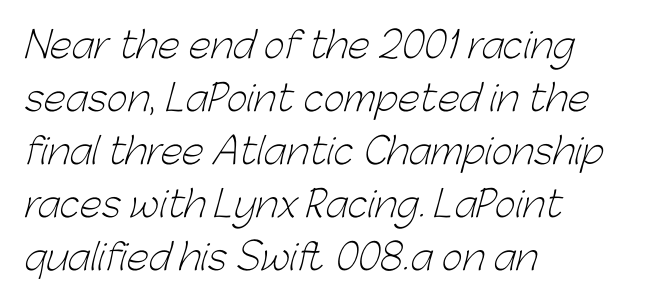
{"serif": "no", "bold": "no", "weight": "light", "width": "normal", "stroke_contrast": "low", "x_height": "medium", "monospaced": "no", "underline": "no", "align": "left", "line_spacing": "normal", "line_spacing_ratio": 1.47, "letter_spacing": "normal", "letter_spacing_em": 0.0, "glyph_px": 36}
